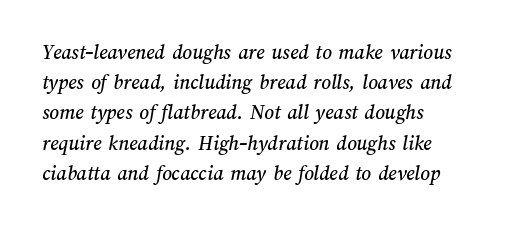
The image shows 21 px text type; set left-aligned, normal line spacing (1.44x), normal letter spacing, not underlined.
